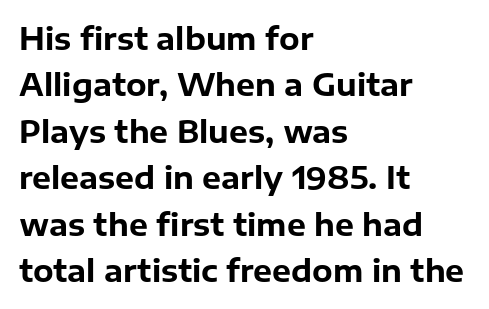
Underline: absent. Heavy, bold letterforms. The text was rendered using a sans face with plain stroke endings. The gaps between neighbouring characters are ordinary and unremarkable. The face used here is proportionally spaced, like ordinary book or web type. Ascenders rise straight up at ninety degrees.
